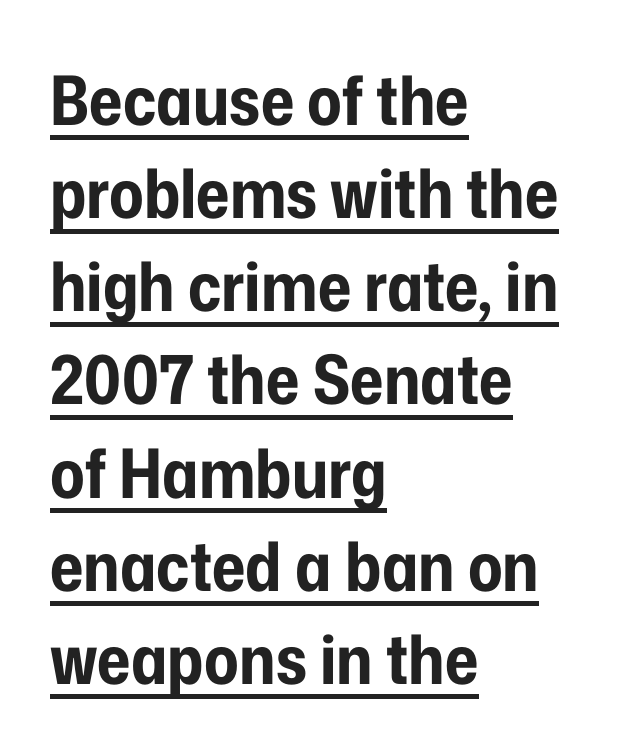
The type is set solid horizontally, with unmodified tracking. Typesetter's note: full bold, strokes at maximum text heaviness. When letters stand straight like this, we call the style roman or upright. Interline gaps are of average width in this sample. Reading down the block, your eye returns to a fixed left position each line. Check where the strokes stop: nothing finishes them off — pure sans.
